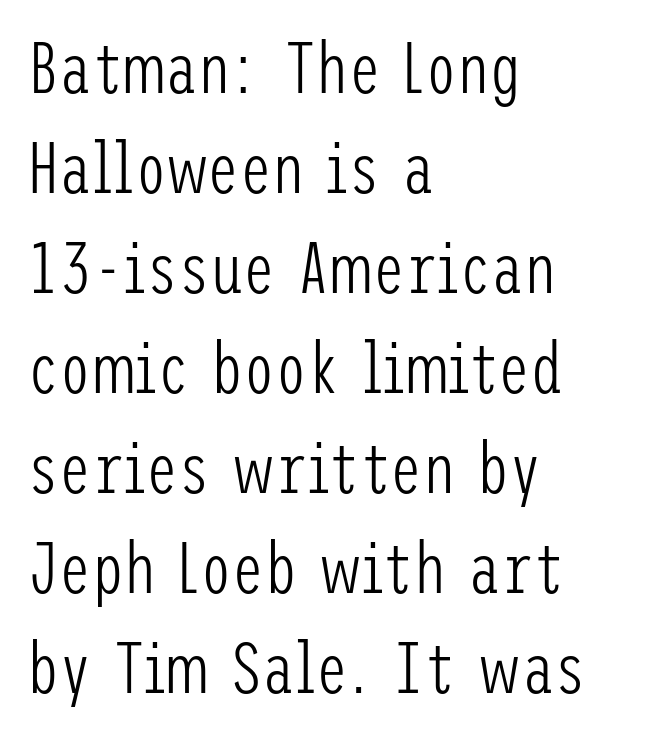
{"serif": "no", "italic": "no", "bold": "no", "weight": "light", "width": "condensed", "stroke_contrast": "low", "x_height": "medium", "underline": "no", "align": "left", "line_spacing": "normal", "line_spacing_ratio": 1.39, "letter_spacing": "normal", "letter_spacing_em": 0.0, "glyph_px": 72}
